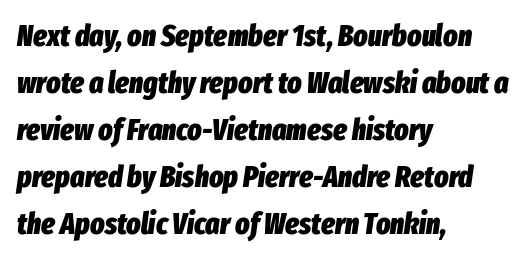
{"italic": "yes", "lean": "right", "slant_degrees": 8, "bold": "yes", "weight": "heavy", "width": "condensed", "stroke_contrast": "low", "x_height": "medium", "monospaced": "no", "underline": "no", "align": "left", "line_spacing": "normal", "line_spacing_ratio": 1.57, "letter_spacing": "normal", "letter_spacing_em": 0.0, "glyph_px": 30}
